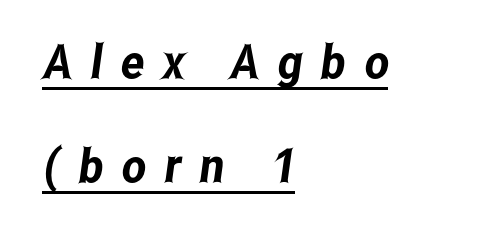
The image shows 47 px condensed sans-serif type; set left-aligned, loose line spacing (2.22x), unusually wide letter spacing (+0.39 em), underlined; low stroke contrast and a medium x-height.
